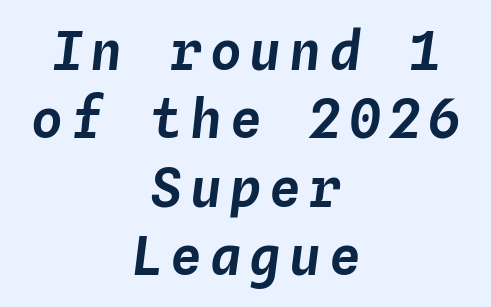
The image shows 53 px text type, italic (leaning right), monospaced; set centered, normal line spacing (1.29x), not underlined; low stroke contrast and a medium x-height.
